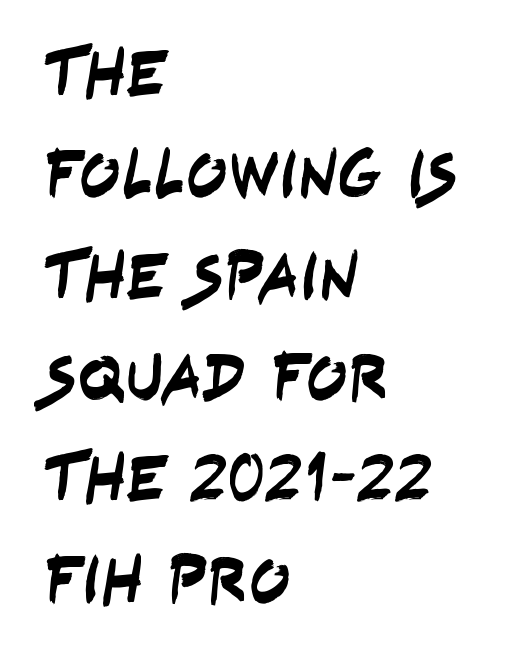
Glance below the letters and you will spot only blank space. The text was rendered using a sans face with plain stroke endings. Line beginnings align vertically; line endings do not. The gaps between neighbouring characters are ordinary and unremarkable.
